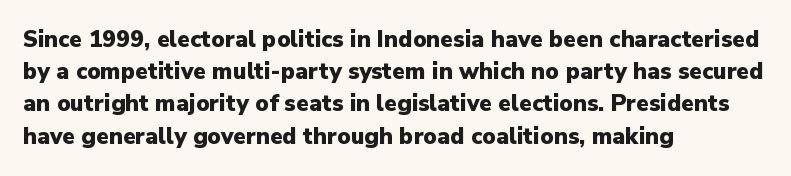
{"italic": "no", "bold": "yes", "underline": "no", "align": "left", "line_spacing": "normal", "line_spacing_ratio": 1.4, "letter_spacing": "normal", "letter_spacing_em": 0.0, "glyph_px": 23}
